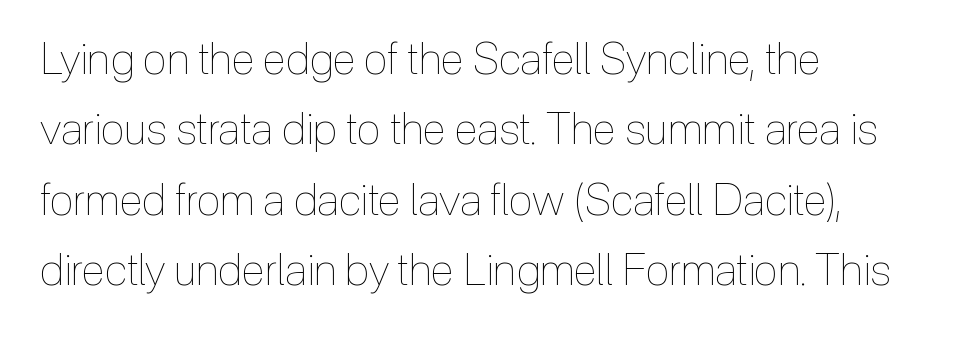
Only glyphs here, with clear space below each row. These lines are rendered in a variable-pitch font. The leading is moderate, giving the passage an even texture. Is the stroke heavy? The answer is a plain regular-or-lighter.
